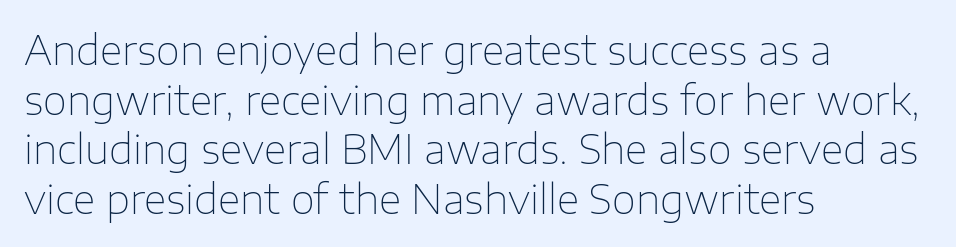
Q: Is the text bold? A: No.
Q: Is the text italic (slanted)? A: No, it is upright.
Q: Is the typeface a serif or a sans-serif typeface? A: Sans-serif.
Q: Is the text underlined? A: No.
Q: How is the paragraph aligned? A: Left-aligned.
Q: Is the spacing between letters normal or unusually wide? A: Normal.
Q: Is the spacing between lines tight, normal or loose? A: Normal.
Q: Width (condensed, normal, or wide)? A: Normal.
Q: Stroke contrast? A: Low.
Q: x-height? A: Medium.
Q: Monospaced? A: No.
